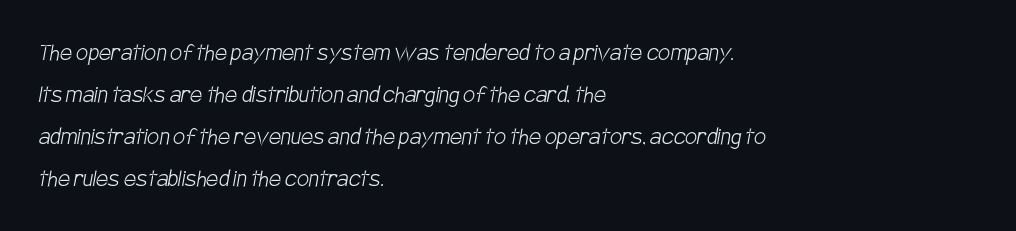
The image shows 27 px text type; set left-aligned, normal line spacing (1.56x), normal letter spacing, not underlined.
